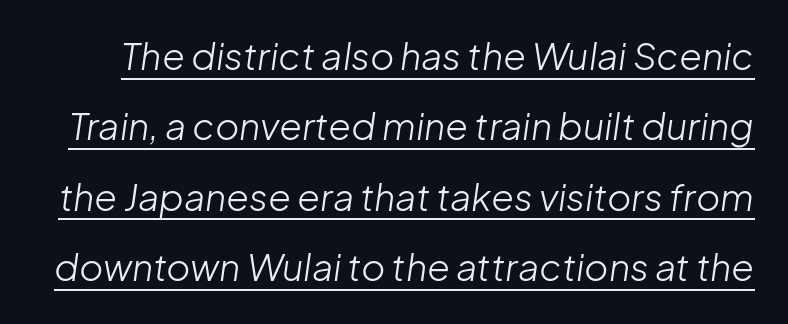
{"italic": "yes", "lean": "right", "slant_degrees": 8, "bold": "no", "weight": "light", "width": "normal", "stroke_contrast": "low", "x_height": "medium", "monospaced": "no", "underline": "yes", "line_spacing": "loose", "line_spacing_ratio": 1.9, "letter_spacing": "normal", "letter_spacing_em": 0.0, "glyph_px": 37}
